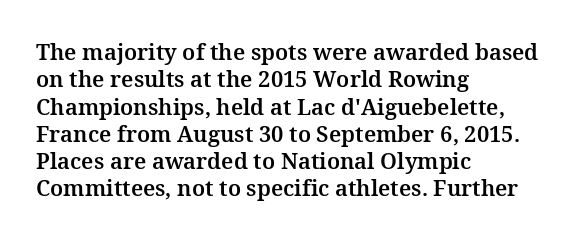
Q: Is the text italic (slanted)? A: No, it is upright.
Q: Is the text underlined? A: No.
Q: How is the paragraph aligned? A: Left-aligned.
Q: Is the spacing between letters normal or unusually wide? A: Normal.
